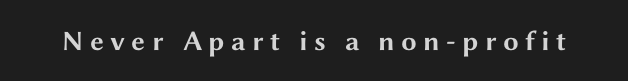
The image shows 28 px bold, wide sans-serif type, upright; set unusually wide letter spacing (+0.22 em), not underlined; medium stroke contrast and a medium x-height.
